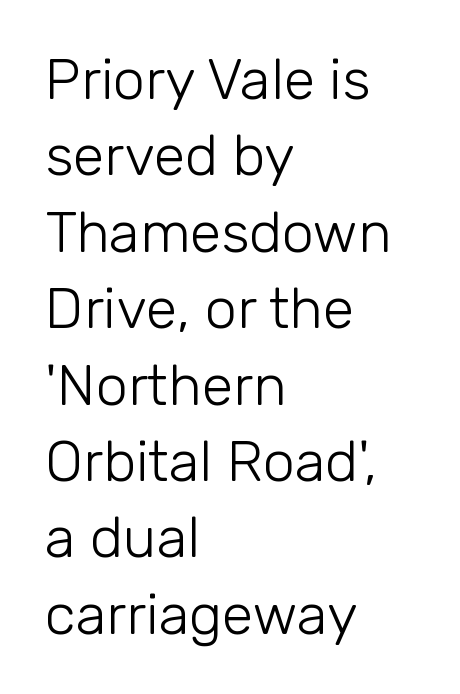
The image shows 57 px light sans-serif type, upright; set left-aligned, normal line spacing (1.34x), normal letter spacing, not underlined; low stroke contrast and a medium x-height.
